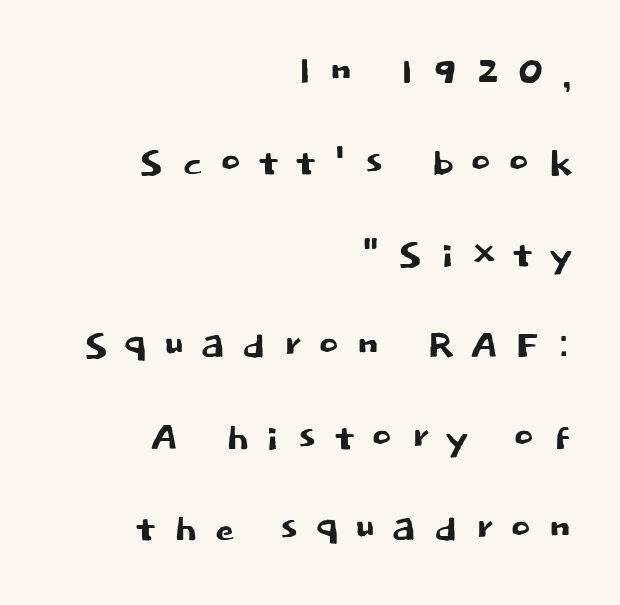
{"serif": "no", "italic": "no", "width": "normal", "stroke_contrast": "low", "x_height": "large", "monospaced": "no", "underline": "no", "align": "right", "line_spacing_ratio": 1.83, "letter_spacing": "wide", "letter_spacing_em": 0.31, "glyph_px": 50}
